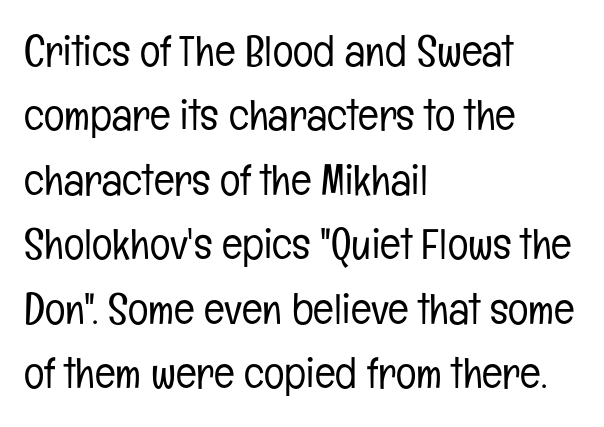
The ragged edge is on the right, which tells us the setting is flush left. Honestly, there is no underline to notice here at all. Vertical stems look standard width or narrower in stroke. Ordinary non-slanted type is in use. This rendering employs a face without finishing strokes, i.e., a sans-serif.
